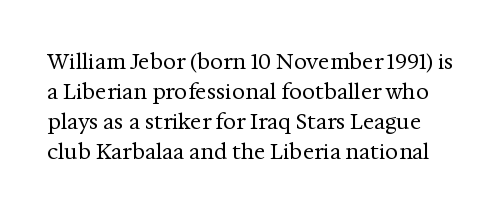
Q: Is the text bold? A: No.
Q: Is the text italic (slanted)? A: No, it is upright.
Q: Is the text underlined? A: No.
Q: Is the spacing between letters normal or unusually wide? A: Normal.
Q: Is the spacing between lines tight, normal or loose? A: Normal.
